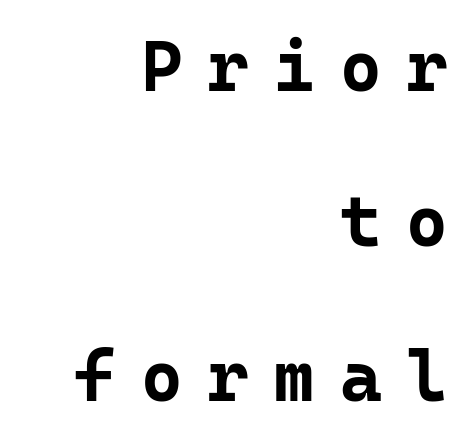
{"serif": "no", "italic": "no", "bold": "yes", "weight": "bold", "width": "normal", "stroke_contrast": "low", "x_height": "medium", "monospaced": "yes", "underline": "no", "align": "right", "line_spacing": "loose", "line_spacing_ratio": 2.18, "letter_spacing": "wide", "letter_spacing_em": 0.35, "glyph_px": 71}
